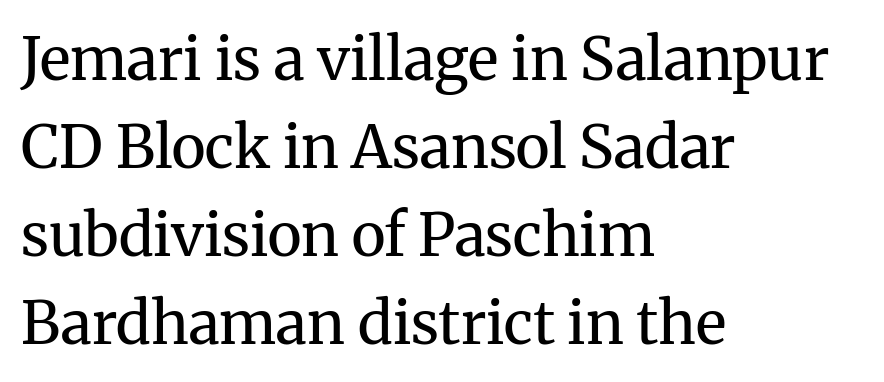
The image shows 59 px regular-weight serif type, upright; set left-aligned, normal line spacing (1.49x), normal letter spacing, not underlined; medium stroke contrast and a medium x-height.
